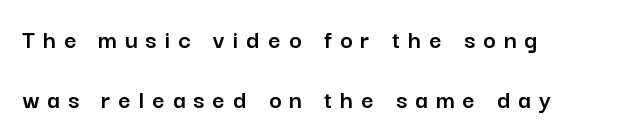
Where is the straight margin? On the left. This rendering widens character spacing well past its baseline value. Words float on clear page, feet unadorned. The specimen reads as upright at a glance. These lines stand farther apart than default settings would place them.
